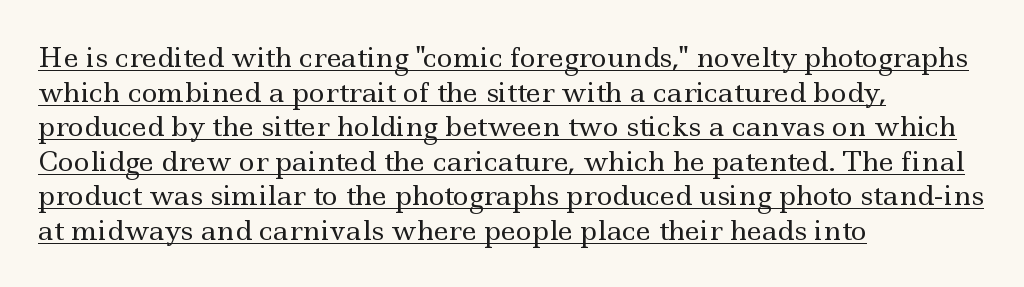
{"italic": "no", "bold": "no", "underline": "yes", "align": "left", "line_spacing": "normal", "line_spacing_ratio": 1.28, "letter_spacing": "normal", "letter_spacing_em": 0.0, "glyph_px": 27}
